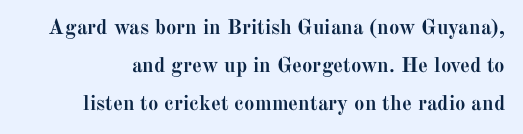
Type without underlining. These words are printed bold, with thick strokes throughout. Caption: standard tracking, unaltered. Does the lettering tilt? It doesn't — this is upright.
